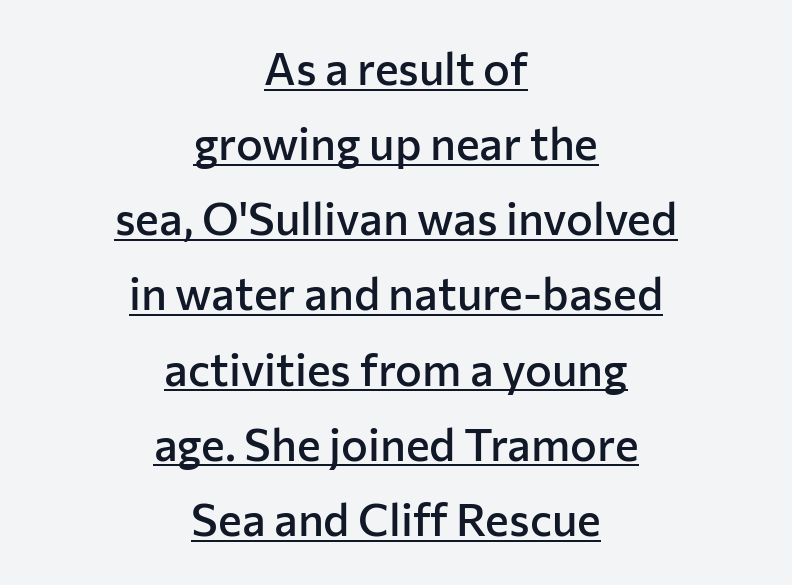
The image shows 45 px semibold sans-serif type, upright; set centered, normal line spacing (1.67x), normal letter spacing, underlined; low stroke contrast and a medium x-height.
